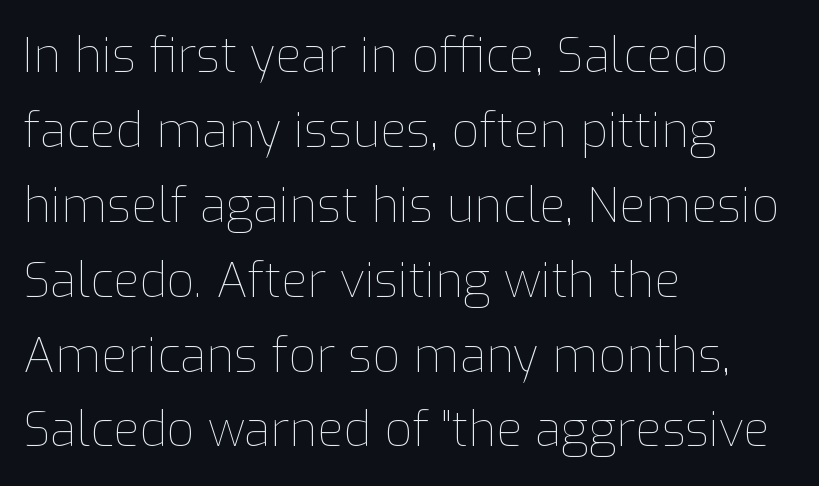
{"italic": "no", "bold": "no", "weight": "thin", "width": "normal", "stroke_contrast": "low", "x_height": "medium", "monospaced": "no", "underline": "no", "align": "left", "line_spacing": "normal", "line_spacing_ratio": 1.56, "letter_spacing": "normal", "letter_spacing_em": 0.0, "glyph_px": 48}
